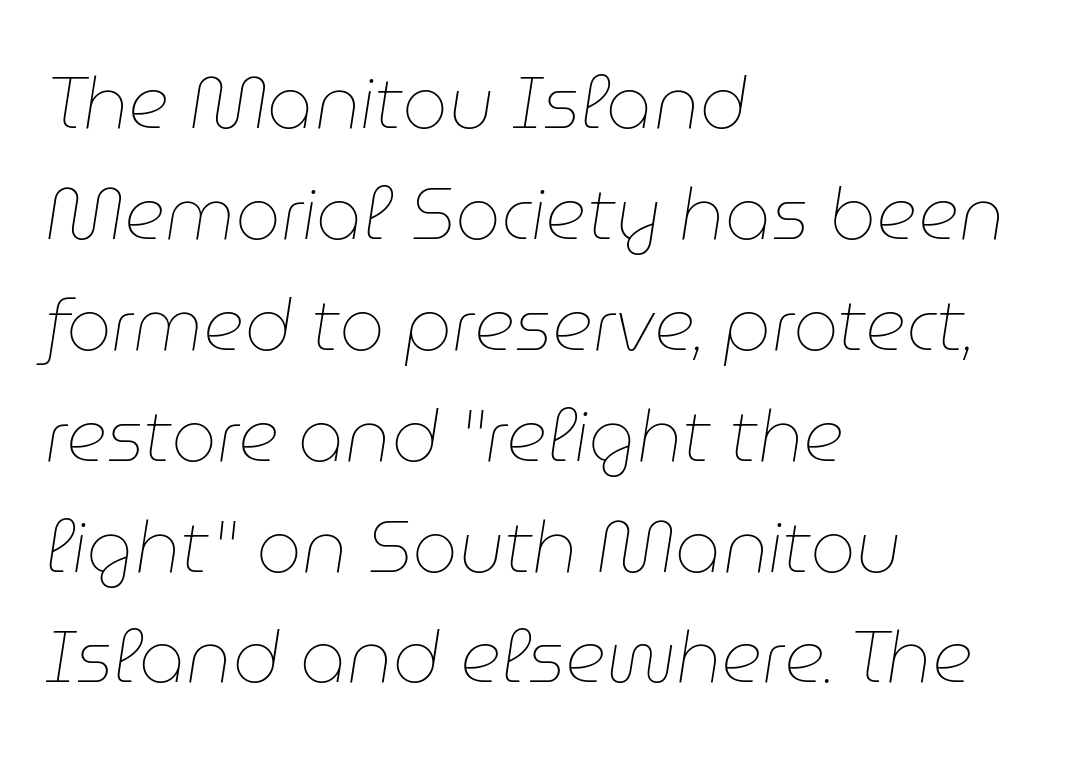
Evenly set lines give the paragraph a standard silhouette. Think standard paragraph weight, or any step lighter than that. Italic? Definitely — the glyphs are oblique. The letterforms sit shoulder to shoulder at normal distance.
